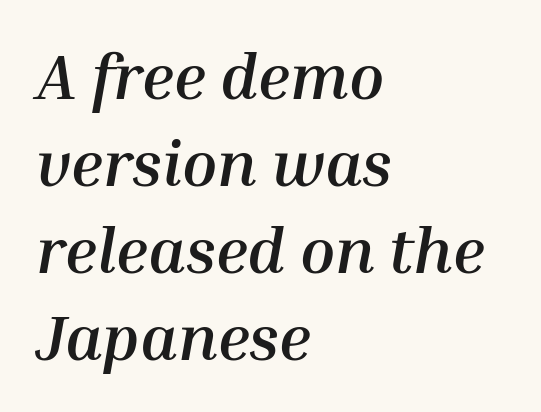
The block of text has a typical density, with ordinary space between rows. This sample has the flowing, uneven cadence of proportional lettering. All the whitespace from short lines collects on the right. Nothing unusual about the tracking: characters are spaced as the font intends. Plain, unruled lines of type.
